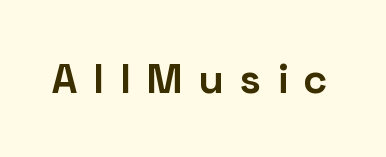
A typesetter would call this proportional, since set widths differ per character. Posture: upright roman. What weight is shown? A full bold with thick strokes. Note: no serifs on the glyphs. Words float on clear page, feet unadorned.
